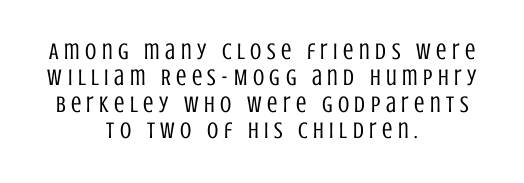
No italicization has been applied; the sample stays upright. Where is the straight margin? There isn't one; the lines are centered. One glance says dense: line gaps are narrower than usual. Check the space under the baseline: it is left empty.
